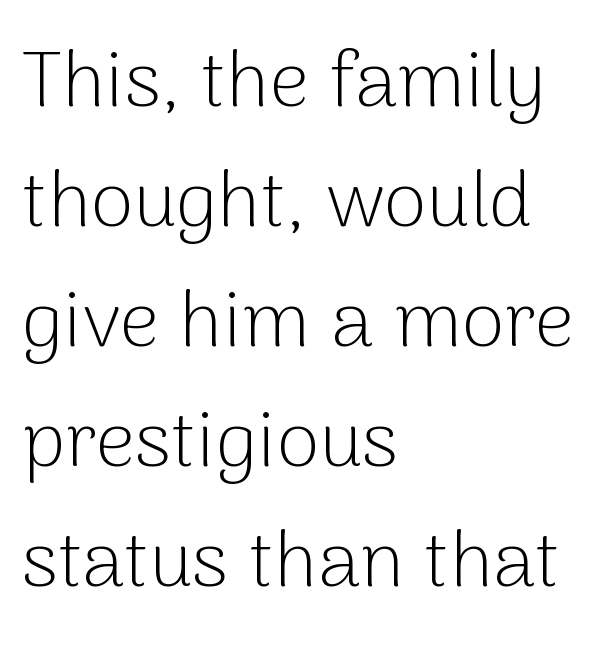
Q: Is the text bold? A: No.
Q: Is the text italic (slanted)? A: No, it is upright.
Q: Is the typeface a serif or a sans-serif typeface? A: Sans-serif.
Q: Is the text underlined? A: No.
Q: How is the paragraph aligned? A: Left-aligned.
Q: Is the spacing between letters normal or unusually wide? A: Normal.
Q: Is the spacing between lines tight, normal or loose? A: Normal.
Q: Width (condensed, normal, or wide)? A: Normal.
Q: Stroke contrast? A: Low.
Q: x-height? A: Medium.
Q: Monospaced? A: No.
